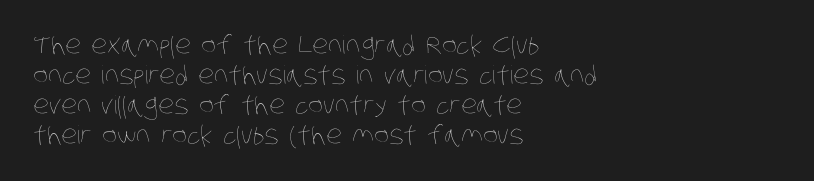
{"bold": "no", "underline": "no", "align": "left", "line_spacing_ratio": 1.2, "letter_spacing": "normal", "letter_spacing_em": 0.0, "glyph_px": 25}
